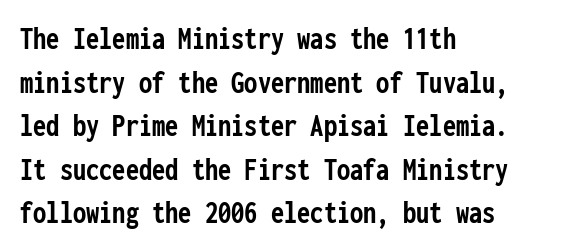
{"serif": "no", "italic": "no", "bold": "yes", "weight": "semibold", "width": "condensed", "stroke_contrast": "low", "x_height": "medium", "monospaced": "yes", "underline": "no", "align": "left", "line_spacing": "normal", "line_spacing_ratio": 1.32, "letter_spacing": "normal", "letter_spacing_em": 0.0, "glyph_px": 33}
